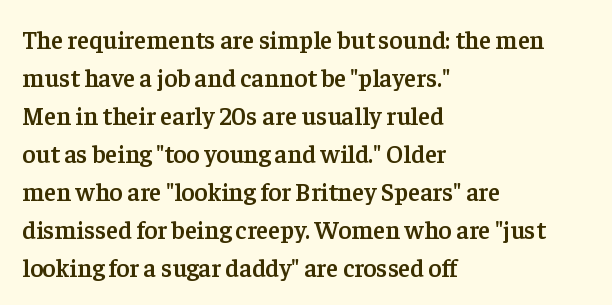
{"italic": "no", "bold": "semi", "underline": "no", "align": "left", "line_spacing": "normal", "line_spacing_ratio": 1.52, "letter_spacing": "normal", "letter_spacing_em": 0.0, "glyph_px": 25}
